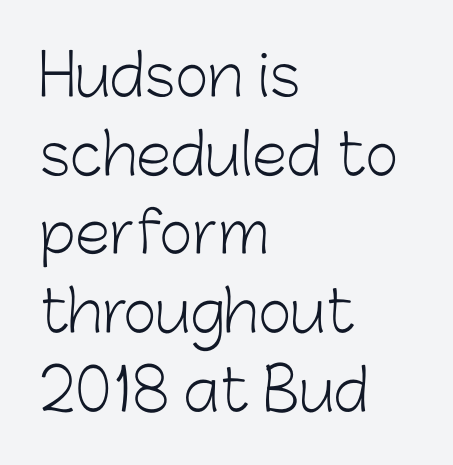
The image shows 57 px light sans-serif type, upright; set left-aligned, normal line spacing (1.38x), normal letter spacing, not underlined; low stroke contrast and a medium x-height.
